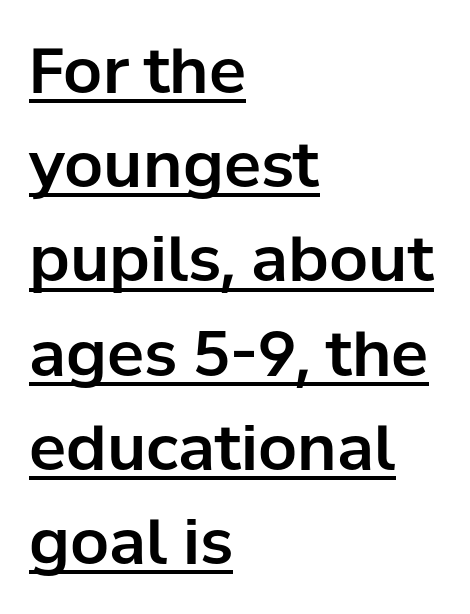
Q: Is the text italic (slanted)? A: No, it is upright.
Q: Is the typeface a serif or a sans-serif typeface? A: Sans-serif.
Q: Is the text underlined? A: Yes.
Q: How is the paragraph aligned? A: Left-aligned.
Q: Is the spacing between letters normal or unusually wide? A: Normal.
Q: Is the spacing between lines tight, normal or loose? A: Normal.
Q: Width (condensed, normal, or wide)? A: Normal.
Q: Stroke contrast? A: Low.
Q: x-height? A: Medium.
Q: Monospaced? A: No.
